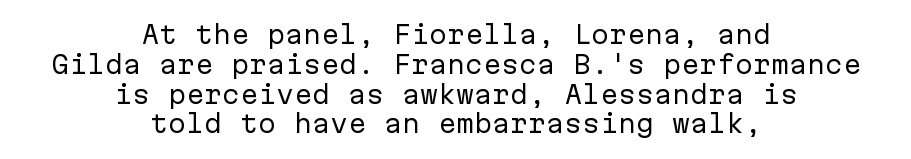
The image shows 24 px text type, upright; set centered, line spacing 1.24x, normal letter spacing, not underlined.
